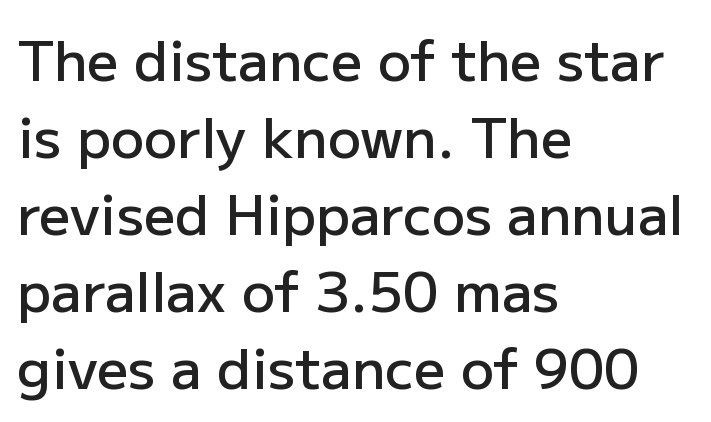
Q: Is the text bold? A: Semi-bold.
Q: Is the text italic (slanted)? A: No, it is upright.
Q: Is the typeface a serif or a sans-serif typeface? A: Sans-serif.
Q: Is the text underlined? A: No.
Q: How is the paragraph aligned? A: Left-aligned.
Q: Is the spacing between letters normal or unusually wide? A: Normal.
Q: Is the spacing between lines tight, normal or loose? A: Normal.
Q: Width (condensed, normal, or wide)? A: Normal.
Q: Stroke contrast? A: Low.
Q: x-height? A: Medium.
Q: Monospaced? A: No.
